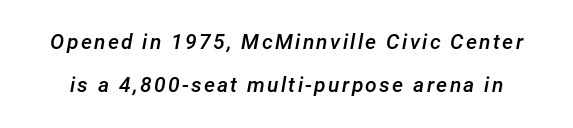
The image shows 21 px text type, italic (leaning right); set loose line spacing (2.06x), not underlined.
